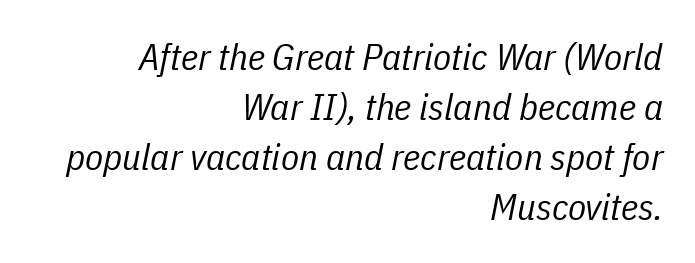
Slanted lettering throughout. How would I describe the line gaps? Plain and ordinary. This rendering leaves character spacing at its baseline value. The face looks like a standard text weight, possibly lighter.
